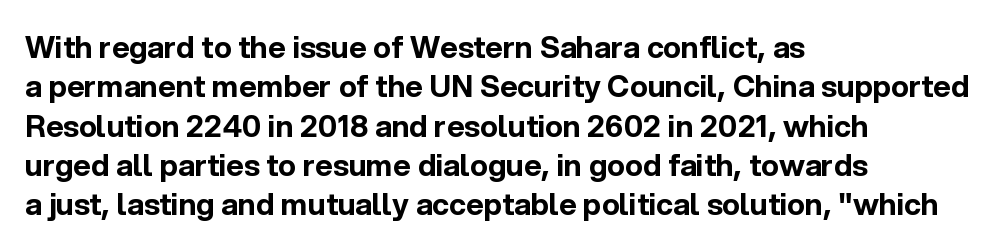
Q: Is the text bold? A: Yes.
Q: Is the text italic (slanted)? A: No, it is upright.
Q: Is the typeface a serif or a sans-serif typeface? A: Sans-serif.
Q: Is the text underlined? A: No.
Q: How is the paragraph aligned? A: Left-aligned.
Q: Is the spacing between letters normal or unusually wide? A: Normal.
Q: Is the spacing between lines tight, normal or loose? A: Normal.
Q: Width (condensed, normal, or wide)? A: Normal.
Q: x-height? A: Medium.
Q: Monospaced? A: No.
